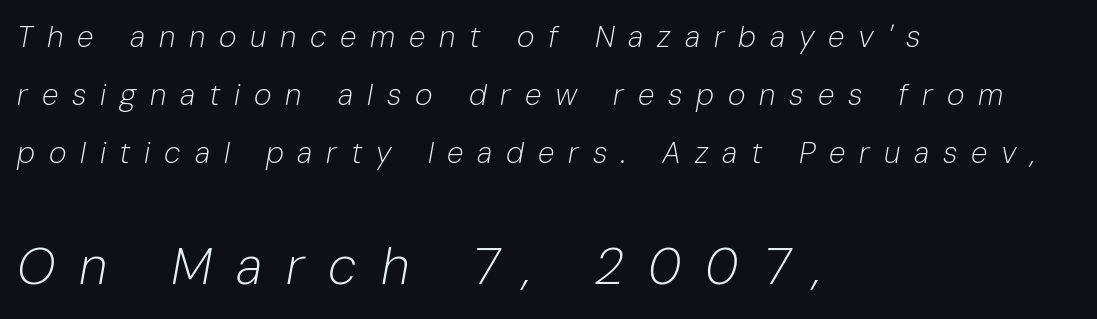
{"italic": "yes", "lean": "right", "slant_degrees": 10, "bold": "no", "weight": "light", "width": "normal", "stroke_contrast": "low", "x_height": "medium", "monospaced": "no", "underline": "no", "align": "left", "line_spacing": "loose", "line_spacing_ratio": 1.93, "letter_spacing": "wide", "letter_spacing_em": 0.46, "larger_block": "second", "size_ratio": 1.73, "glyph_px": 52}
